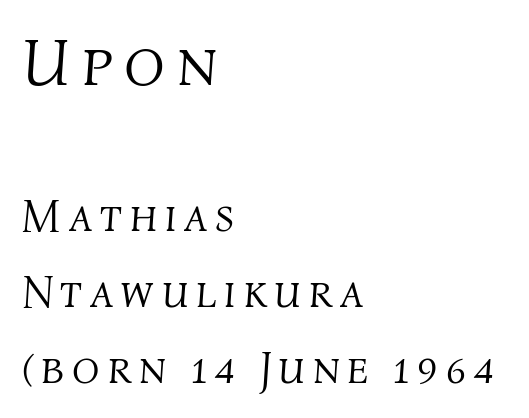
Nobody drew a line under any word here. Letters have the restrained weight of plain body copy at most. Line spacing here is normal. Proportional: the letters do not fall into vertical columns. The initial chunk of copy outweighs the following chunk in type size.
